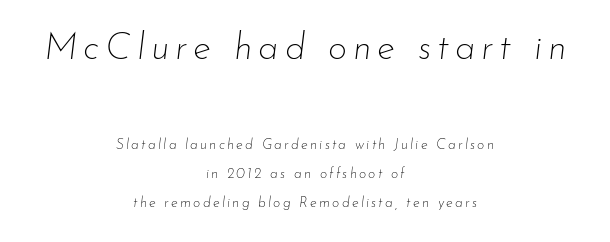
Q: Is the text bold? A: No.
Q: Is the text italic (slanted)? A: Yes, it leans right by about 7 degrees.
Q: Is the text underlined? A: No.
Q: How is the paragraph aligned? A: Centered.
Q: Is the spacing between lines tight, normal or loose? A: Loose.
Q: Which block of text is set in a larger size, the first (top) or the second (bottom)? A: The first (top) one.
Q: Width (condensed, normal, or wide)? A: Normal.
Q: Stroke contrast? A: Low.
Q: x-height? A: Small.
Q: Monospaced? A: No.
